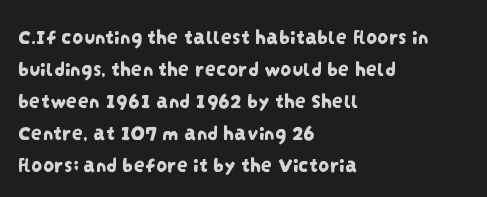
Q: Is the text underlined? A: No.
Q: How is the paragraph aligned? A: Left-aligned.
Q: Is the spacing between letters normal or unusually wide? A: Normal.
Q: Is the spacing between lines tight, normal or loose? A: Normal.
